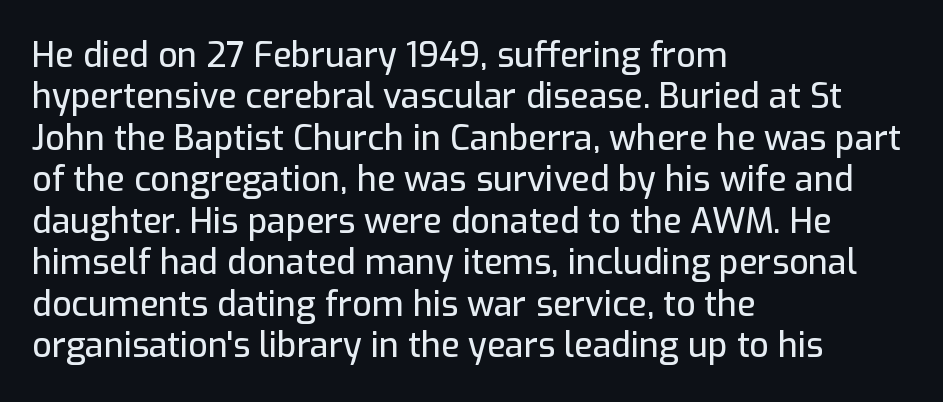
The image shows 34 px sans-serif type, upright; set left-aligned, line spacing 1.22x, normal letter spacing, not underlined; low stroke contrast and a medium x-height.
